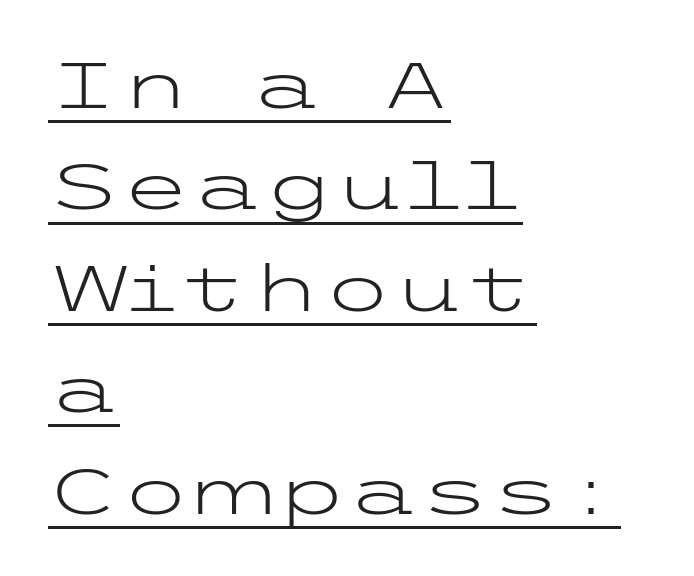
This sample carries an underscore along the baseline area. Quick note: interline space is typical. Look at the tracking — it's just the regular setting, nothing added. Visually the block forms a straight wall on the left and a jagged coastline on the right.
